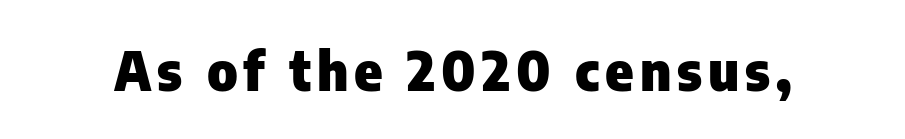
The image shows 53 px heavy sans-serif type, upright; set not underlined; low stroke contrast and a medium x-height.
